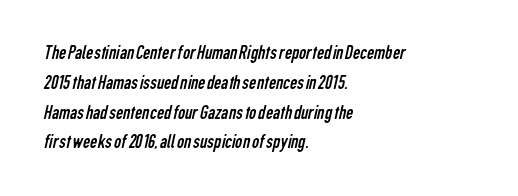
The image shows 20 px text type; set left-aligned, normal line spacing (1.49x), normal letter spacing, not underlined.
